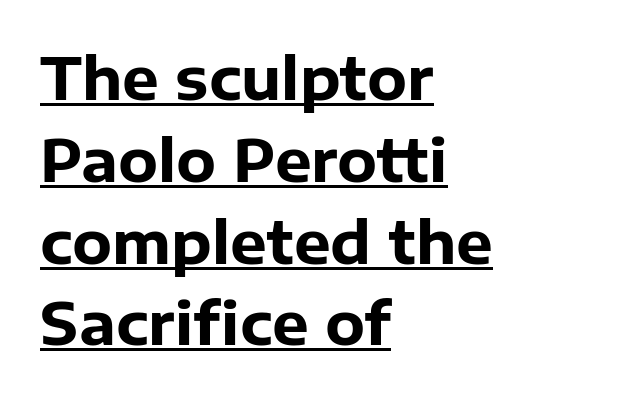
The image shows 58 px heavy sans-serif type, upright; set left-aligned, normal line spacing (1.41x), normal letter spacing, underlined; low stroke contrast and a medium x-height.
